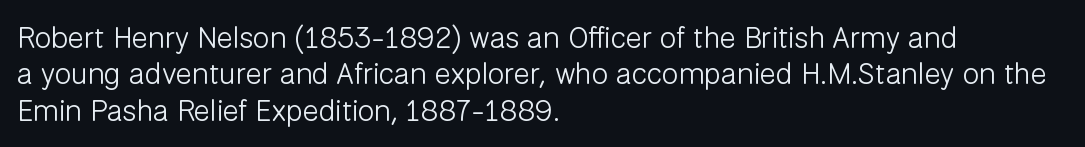
{"serif": "no", "italic": "no", "bold": "no", "weight": "light", "width": "normal", "stroke_contrast": "low", "x_height": "medium", "monospaced": "no", "underline": "no", "align": "left", "line_spacing_ratio": 1.21, "letter_spacing": "normal", "letter_spacing_em": 0.0, "glyph_px": 30}
